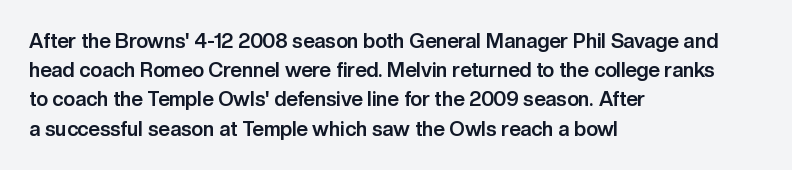
The image shows 20 px bold type, upright; set left-aligned, normal line spacing (1.46x), normal letter spacing, not underlined.
